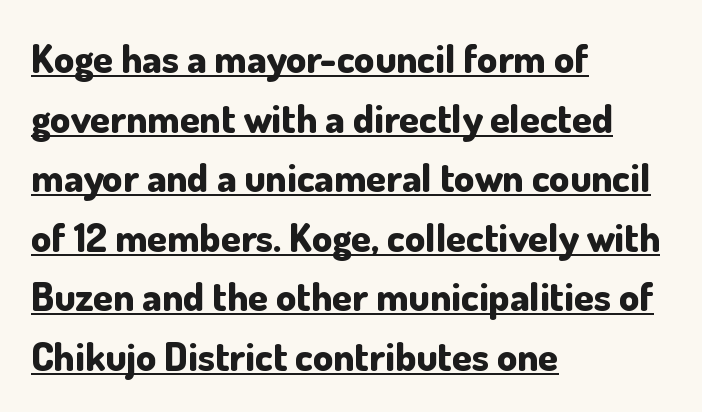
Q: Is the text bold? A: Yes.
Q: Is the text italic (slanted)? A: No, it is upright.
Q: Is the typeface a serif or a sans-serif typeface? A: Sans-serif.
Q: Is the text underlined? A: Yes.
Q: How is the paragraph aligned? A: Left-aligned.
Q: Is the spacing between letters normal or unusually wide? A: Normal.
Q: Is the spacing between lines tight, normal or loose? A: Normal.
Q: Width (condensed, normal, or wide)? A: Normal.
Q: Stroke contrast? A: Low.
Q: x-height? A: Small.
Q: Monospaced? A: No.
